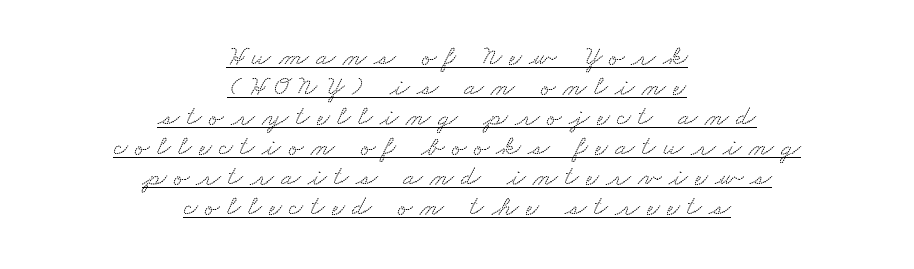
The image shows 28 px wide serif type; set centered, tight line spacing (1.07x), unusually wide letter spacing (+0.26 em), underlined; low stroke contrast and a small x-height.
